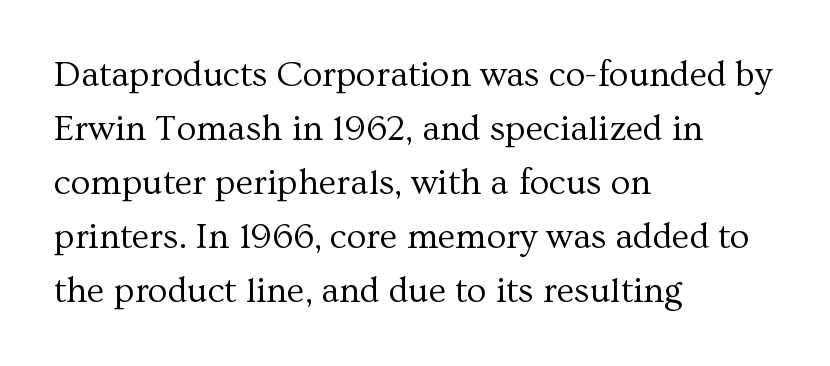
The image shows 36 px regular-weight serif type, upright; set left-aligned, normal line spacing (1.5x), normal letter spacing, not underlined; medium stroke contrast and a medium x-height.
